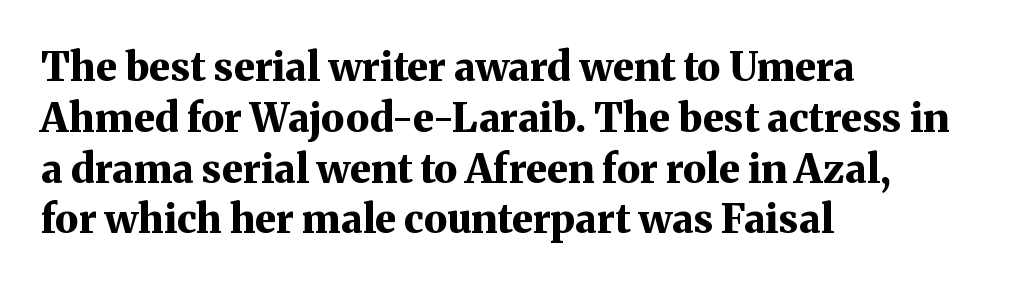
The image shows 40 px bold serif type, upright; set left-aligned, normal line spacing (1.27x), normal letter spacing, not underlined; medium stroke contrast and a medium x-height.
